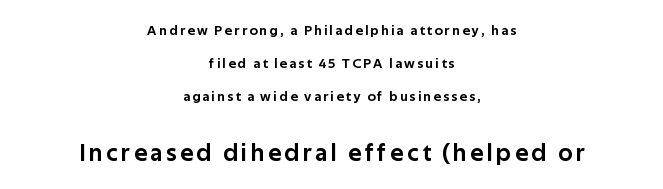
Compare the two chunks: the lower has the greater cap height. Posture: upright roman. Line starts and ends both wander, symmetrically. Clear beneath every line of the passage.
